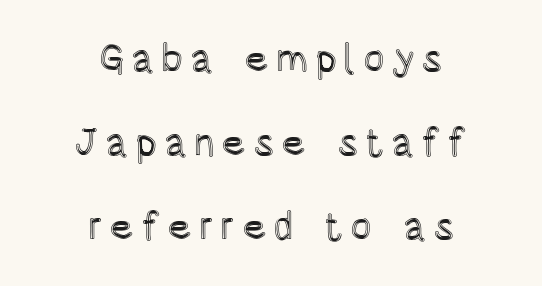
{"italic": "no", "width": "condensed", "x_height": "large", "monospaced": "no", "underline": "no", "align": "center", "line_spacing": "loose", "line_spacing_ratio": 2.1, "glyph_px": 40}
